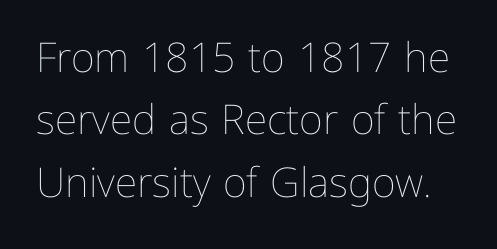
Q: Is the text bold? A: No.
Q: Is the text italic (slanted)? A: No, it is upright.
Q: Is the text underlined? A: No.
Q: Is the spacing between letters normal or unusually wide? A: Normal.
Q: Is the spacing between lines tight, normal or loose? A: Normal.
Q: Width (condensed, normal, or wide)? A: Normal.
Q: Stroke contrast? A: Low.
Q: x-height? A: Medium.
Q: Monospaced? A: No.
